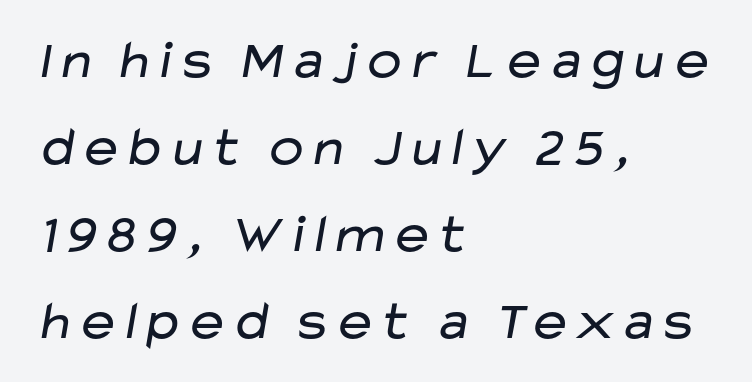
{"serif": "no", "bold": "no", "weight": "regular", "width": "wide", "stroke_contrast": "low", "x_height": "medium", "monospaced": "no", "underline": "no", "align": "left", "line_spacing": "normal", "line_spacing_ratio": 1.58, "letter_spacing": "normal", "letter_spacing_em": 0.0, "glyph_px": 55}
